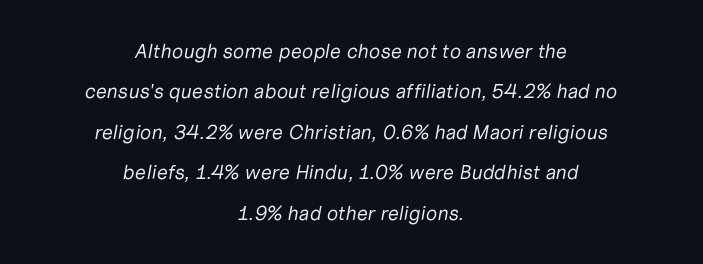
The space directly below the letters is spotless. This reads as an unemphasized weight, regular at the heaviest. The typography opts for an oblique posture over an upright one. In terms of leading, this rendering errs on the spacious side. How are the letters spaced? Ordinarily, with no added tracking. Notice how the passage keeps no hard edge, just a central spine.
